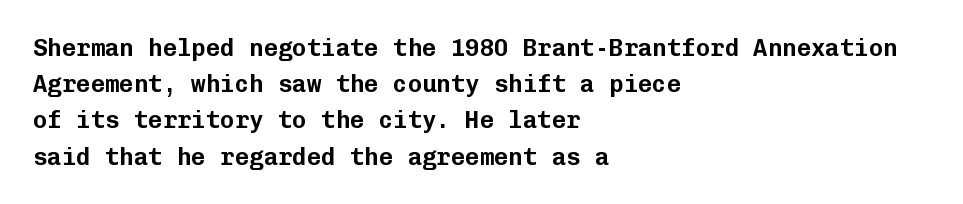
{"italic": "no", "underline": "no", "align": "left", "line_spacing": "normal", "line_spacing_ratio": 1.51, "letter_spacing": "normal", "letter_spacing_em": 0.0, "glyph_px": 24}
